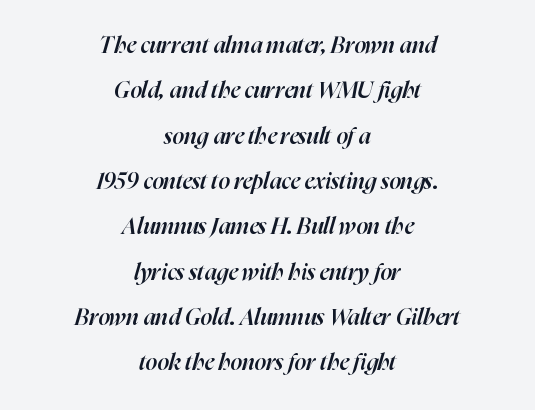
Q: Is the text bold? A: Semi-bold.
Q: Is the text italic (slanted)? A: Yes, it leans right by about 16 degrees.
Q: Is the text underlined? A: No.
Q: How is the paragraph aligned? A: Centered.
Q: Is the spacing between letters normal or unusually wide? A: Normal.
Q: Is the spacing between lines tight, normal or loose? A: Loose.
